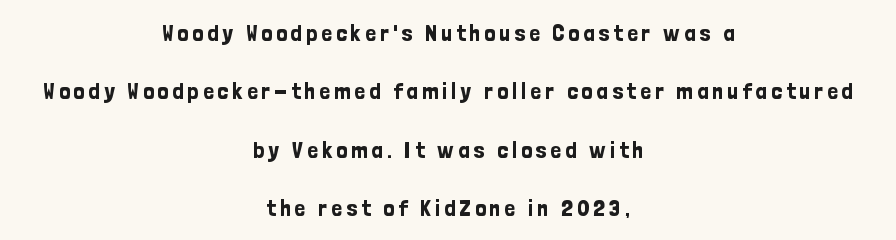
Q: Is the text italic (slanted)? A: No, it is upright.
Q: Is the text underlined? A: No.
Q: How is the paragraph aligned? A: Centered.
Q: Is the spacing between lines tight, normal or loose? A: Loose.
